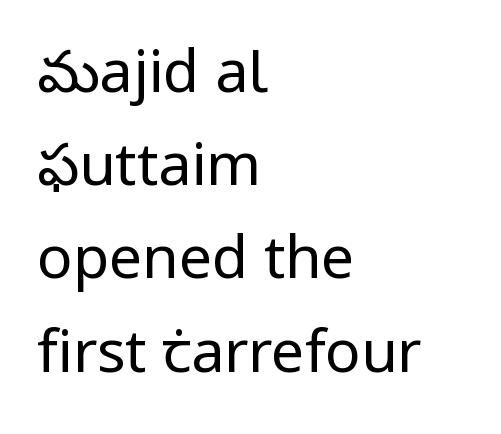
The image shows 59 px regular-weight sans-serif type, upright; set left-aligned, normal line spacing (1.58x), normal letter spacing, not underlined; low stroke contrast and a medium x-height.
